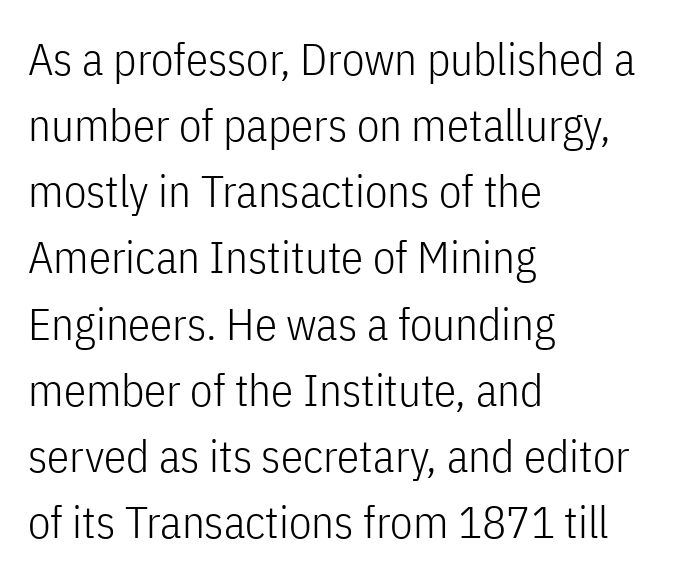
Inter-character spacing is left at the font's built-in metrics. The lines in this sample share a left origin and differ only in where they stop. Do the characters align in a grid? No, the font is proportional. On a weight scale, this lands at 450 or below. Regular leading. Rule under the text: the space is simply empty.
